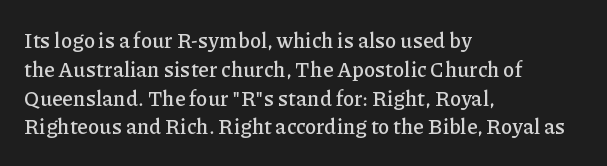
The compositor pushed each line to the left boundary. The strip under each line holds only bare page. When letters stand straight like this, we call the style roman or upright. Letter spacing: default. In terms of leading, this rendering sits right in the middle.
